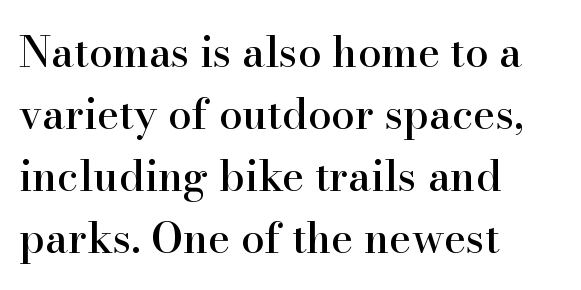
Q: Is the text italic (slanted)? A: No, it is upright.
Q: Is the typeface a serif or a sans-serif typeface? A: Serif.
Q: Is the text underlined? A: No.
Q: How is the paragraph aligned? A: Left-aligned.
Q: Is the spacing between letters normal or unusually wide? A: Normal.
Q: Is the spacing between lines tight, normal or loose? A: Normal.
Q: Width (condensed, normal, or wide)? A: Normal.
Q: Stroke contrast? A: High.
Q: x-height? A: Small.
Q: Monospaced? A: No.
